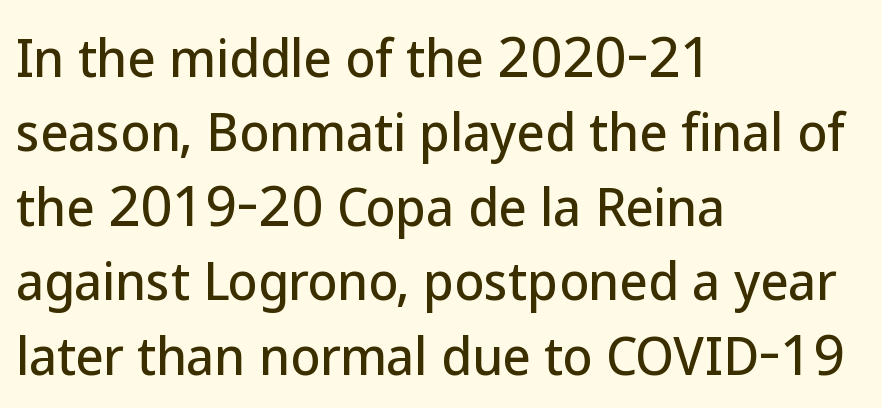
The image shows 49 px sans-serif type, upright; set left-aligned, normal line spacing (1.52x), normal letter spacing, not underlined; low stroke contrast and a medium x-height.
